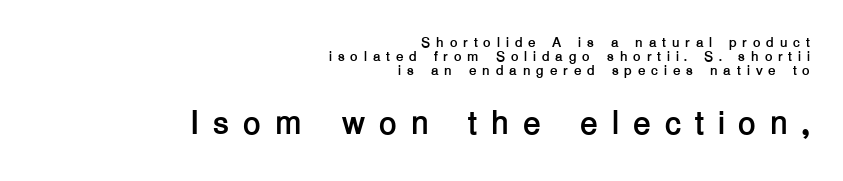
{"serif": "no", "italic": "no", "bold": "yes", "weight": "semibold", "width": "normal", "stroke_contrast": "low", "x_height": "medium", "monospaced": "no", "underline": "no", "align": "right", "line_spacing": "tight", "line_spacing_ratio": 0.99, "letter_spacing": "wide", "letter_spacing_em": 0.41, "larger_block": "second", "size_ratio": 2.36, "glyph_px": 33}
